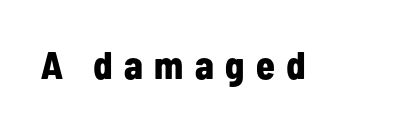
The image shows 38 px bold, condensed sans-serif type, upright; set unusually wide letter spacing (+0.3 em), not underlined; low stroke contrast and a medium x-height.
